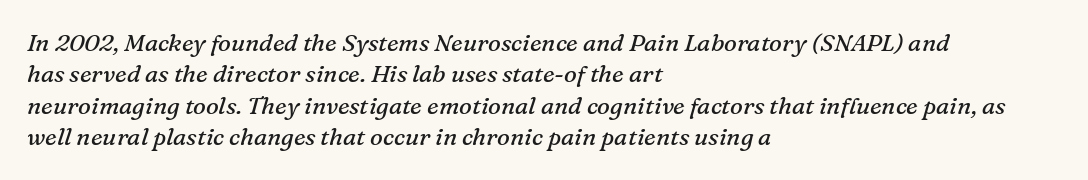
Q: Is the text bold? A: No.
Q: Is the text italic (slanted)? A: Yes, it leans right by about 16 degrees.
Q: Is the text underlined? A: No.
Q: How is the paragraph aligned? A: Left-aligned.
Q: Is the spacing between letters normal or unusually wide? A: Normal.
Q: Is the spacing between lines tight, normal or loose? A: Normal.
